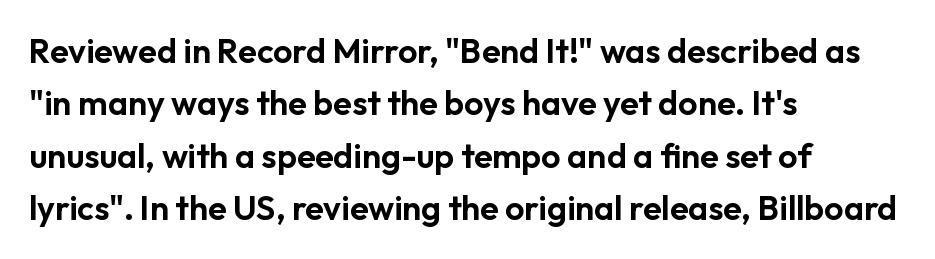
Note the varied advance widths — an 'i' is clearly narrower than an 'm'. Notice how the stems are strictly vertical — no italics here. Descender tails drop into unmarked territory. The designer left line spacing at the default. What stands out about the letter spacing? Nothing — it is the standard amount. Typeset ragged right — the left edge is the straight one.
